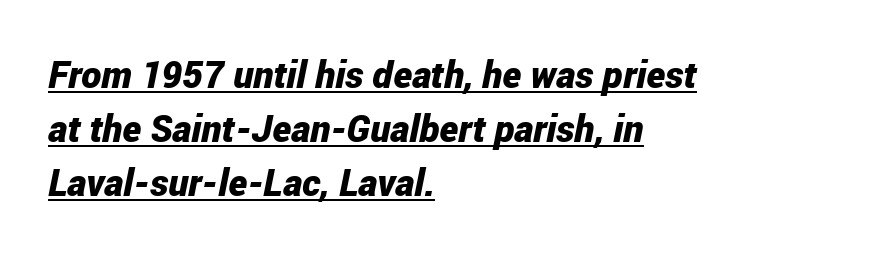
Q: Is the text bold? A: Yes.
Q: Is the text italic (slanted)? A: Yes, it leans right by about 12 degrees.
Q: Is the text underlined? A: Yes.
Q: How is the paragraph aligned? A: Left-aligned.
Q: Is the spacing between letters normal or unusually wide? A: Normal.
Q: Is the spacing between lines tight, normal or loose? A: Normal.
Q: Width (condensed, normal, or wide)? A: Condensed.
Q: Stroke contrast? A: Low.
Q: x-height? A: Medium.
Q: Monospaced? A: No.
